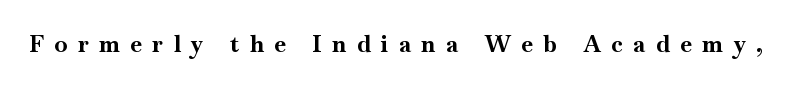
{"italic": "no", "bold": "yes", "underline": "no", "letter_spacing": "wide", "letter_spacing_em": 0.47, "glyph_px": 23}
